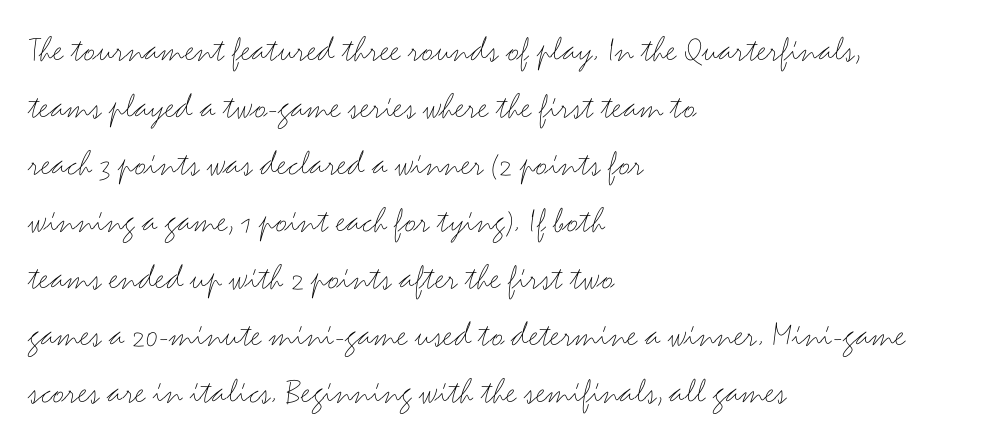
{"serif": "no", "bold": "no", "weight": "thin", "width": "wide", "stroke_contrast": "medium", "x_height": "small", "monospaced": "no", "underline": "no", "align": "left", "line_spacing": "normal", "line_spacing_ratio": 1.54, "letter_spacing": "normal", "letter_spacing_em": 0.0, "glyph_px": 37}
